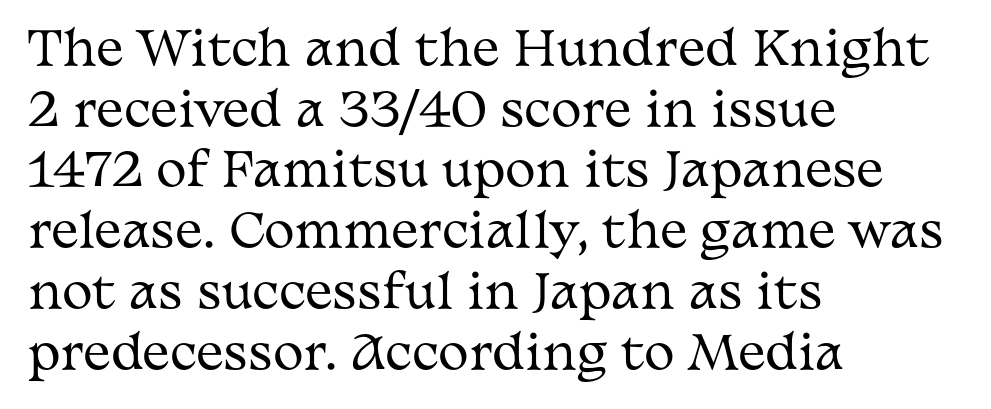
Q: Is the text bold? A: No.
Q: Is the text italic (slanted)? A: No, it is upright.
Q: Is the typeface a serif or a sans-serif typeface? A: Serif.
Q: Is the text underlined? A: No.
Q: How is the paragraph aligned? A: Left-aligned.
Q: Is the spacing between letters normal or unusually wide? A: Normal.
Q: Is the spacing between lines tight, normal or loose? A: Normal.
Q: Width (condensed, normal, or wide)? A: Wide.
Q: Stroke contrast? A: Medium.
Q: x-height? A: Medium.
Q: Monospaced? A: No.
